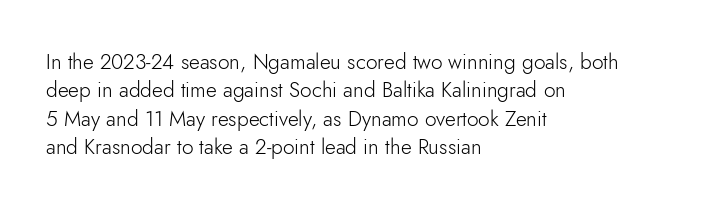
Q: Is the text bold? A: No.
Q: Is the text italic (slanted)? A: No, it is upright.
Q: Is the text underlined? A: No.
Q: How is the paragraph aligned? A: Left-aligned.
Q: Is the spacing between letters normal or unusually wide? A: Normal.
Q: Is the spacing between lines tight, normal or loose? A: Normal.
